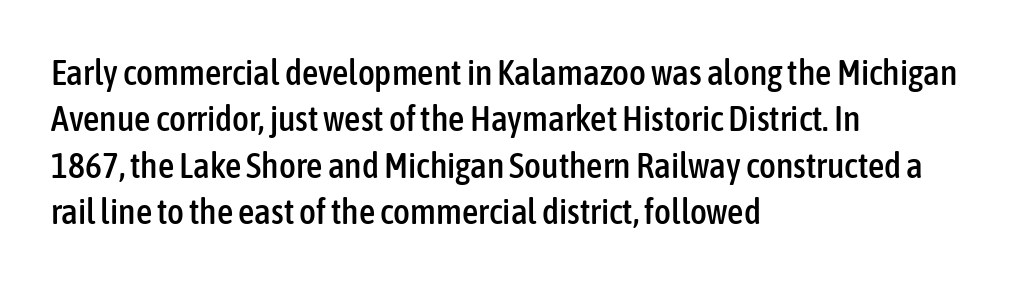
{"serif": "no", "italic": "no", "width": "condensed", "stroke_contrast": "low", "x_height": "medium", "monospaced": "no", "underline": "no", "align": "left", "line_spacing": "normal", "line_spacing_ratio": 1.29, "letter_spacing": "normal", "letter_spacing_em": 0.0, "glyph_px": 36}
